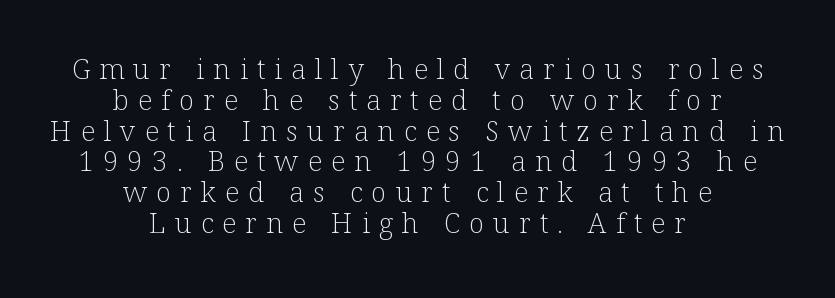
This is roman type, the default non-slanted kind. Caption: multi-line text, centered on the measure. The vertical gap from one line to the next is small. To sum up the face: it has serifs. The foot of each line stays bare and open.
